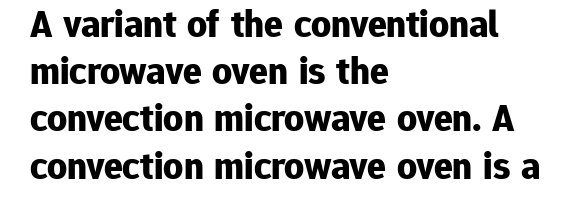
Q: Is the text bold? A: Yes.
Q: Is the text italic (slanted)? A: No, it is upright.
Q: Is the typeface a serif or a sans-serif typeface? A: Sans-serif.
Q: Is the text underlined? A: No.
Q: How is the paragraph aligned? A: Left-aligned.
Q: Is the spacing between letters normal or unusually wide? A: Normal.
Q: Width (condensed, normal, or wide)? A: Normal.
Q: Stroke contrast? A: Low.
Q: x-height? A: Medium.
Q: Monospaced? A: No.
